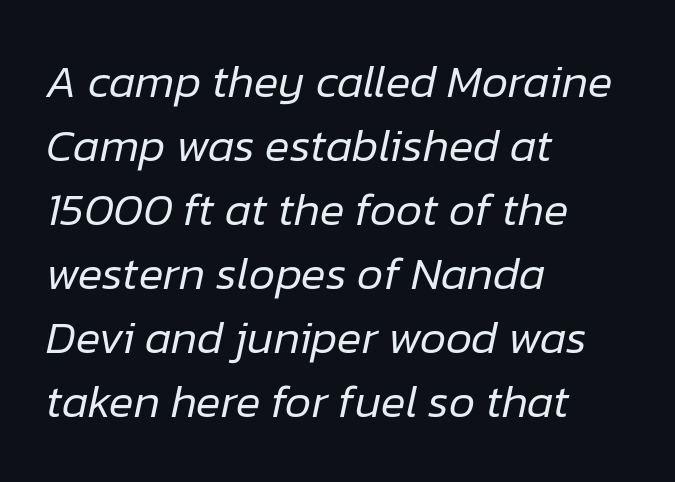
{"italic": "yes", "lean": "right", "slant_degrees": 12, "bold": "no", "weight": "regular", "width": "normal", "stroke_contrast": "low", "x_height": "medium", "monospaced": "no", "underline": "no", "align": "left", "line_spacing": "normal", "line_spacing_ratio": 1.39, "letter_spacing": "normal", "letter_spacing_em": 0.0, "glyph_px": 46}
